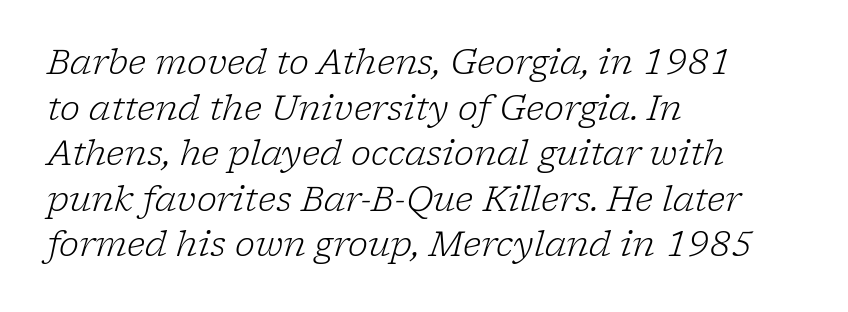
{"serif": "yes", "italic": "yes", "lean": "right", "slant_degrees": 17, "bold": "no", "weight": "light", "width": "normal", "stroke_contrast": "low", "x_height": "medium", "monospaced": "no", "underline": "no", "align": "left", "line_spacing": "normal", "line_spacing_ratio": 1.34, "letter_spacing": "normal", "letter_spacing_em": 0.0, "glyph_px": 34}
